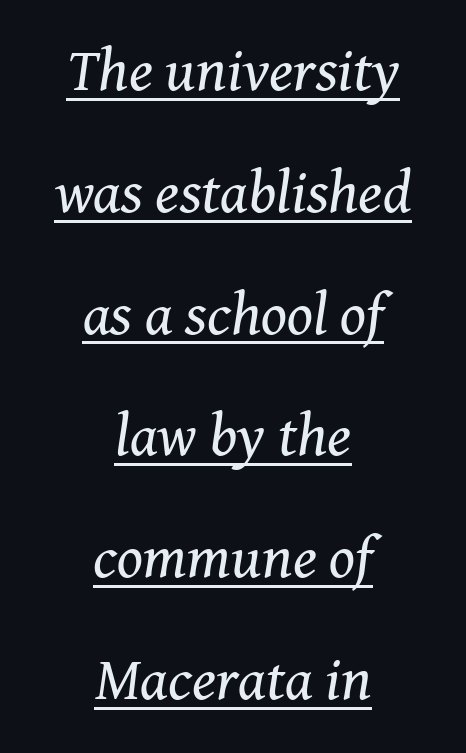
Q: Is the text bold? A: No.
Q: Is the text italic (slanted)? A: Yes, it leans right by about 8 degrees.
Q: Is the typeface a serif or a sans-serif typeface? A: Serif.
Q: Is the text underlined? A: Yes.
Q: How is the paragraph aligned? A: Centered.
Q: Is the spacing between letters normal or unusually wide? A: Normal.
Q: Is the spacing between lines tight, normal or loose? A: Loose.
Q: Width (condensed, normal, or wide)? A: Normal.
Q: Stroke contrast? A: Medium.
Q: x-height? A: Medium.
Q: Monospaced? A: No.
